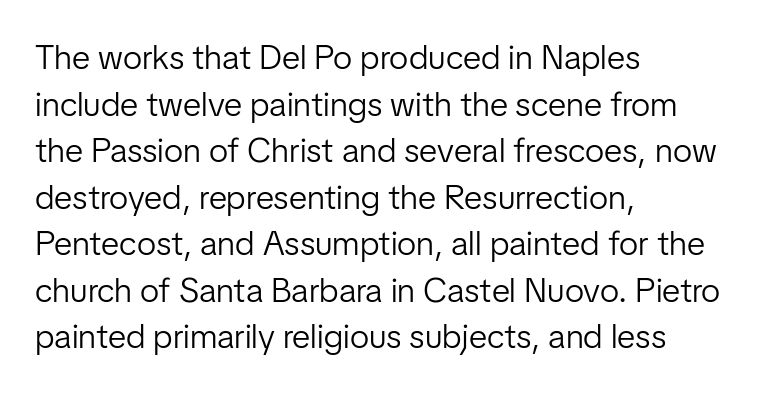
{"serif": "no", "italic": "no", "bold": "no", "weight": "light", "width": "normal", "stroke_contrast": "low", "x_height": "medium", "monospaced": "no", "underline": "no", "align": "left", "line_spacing": "normal", "line_spacing_ratio": 1.37, "letter_spacing": "normal", "letter_spacing_em": 0.0, "glyph_px": 34}
